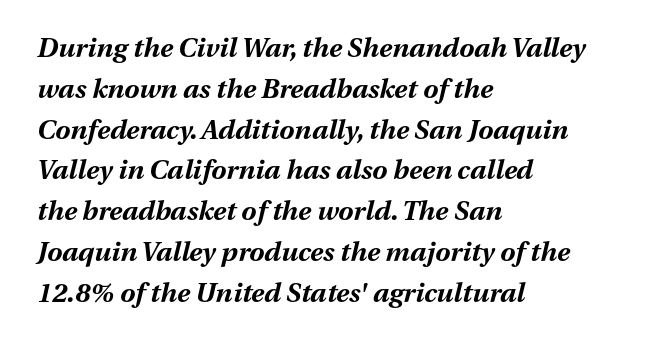
Q: Is the text bold? A: Yes.
Q: Is the text italic (slanted)? A: Yes, it leans right by about 13 degrees.
Q: Is the text underlined? A: No.
Q: How is the paragraph aligned? A: Left-aligned.
Q: Is the spacing between letters normal or unusually wide? A: Normal.
Q: Is the spacing between lines tight, normal or loose? A: Normal.
